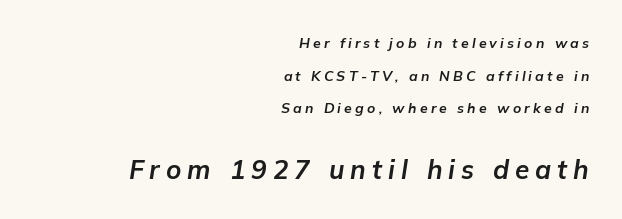
Q: Is the text bold? A: Yes.
Q: Is the text italic (slanted)? A: Yes, it leans right by about 9 degrees.
Q: Is the text underlined? A: No.
Q: How is the paragraph aligned? A: Right-aligned.
Q: Is the spacing between letters normal or unusually wide? A: Unusually wide.
Q: Is the spacing between lines tight, normal or loose? A: Loose.
Q: Which block of text is set in a larger size, the first (top) or the second (bottom)? A: The second (bottom) one.
